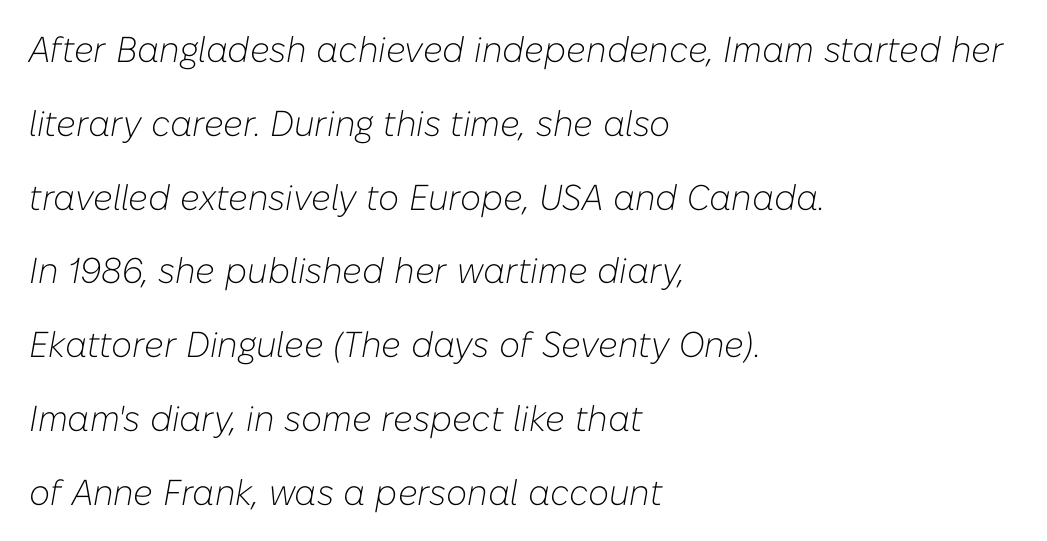
{"italic": "yes", "lean": "right", "slant_degrees": 10, "bold": "no", "weight": "light", "width": "normal", "stroke_contrast": "low", "x_height": "medium", "monospaced": "no", "underline": "no", "align": "left", "line_spacing": "loose", "line_spacing_ratio": 2.05, "letter_spacing": "normal", "letter_spacing_em": 0.0, "glyph_px": 36}
